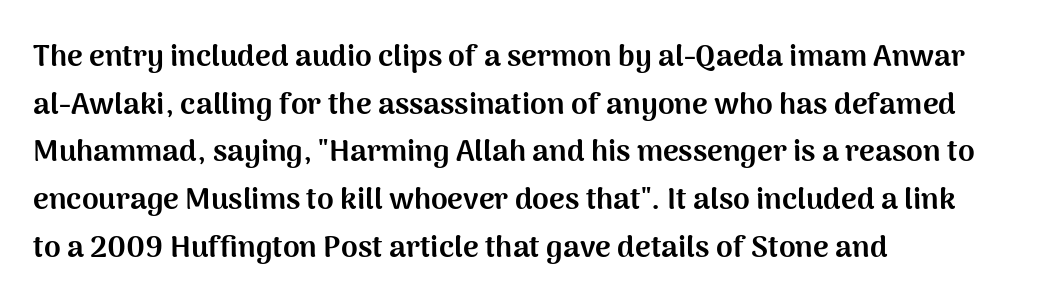
The image shows 30 px bold sans-serif type, upright; set left-aligned, normal line spacing (1.59x), normal letter spacing, not underlined; medium stroke contrast and a medium x-height.
